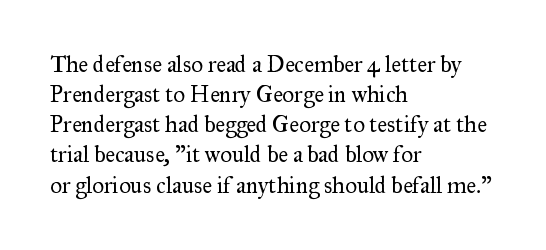
{"italic": "no", "bold": "no", "underline": "no", "align": "left", "line_spacing": "normal", "line_spacing_ratio": 1.31, "letter_spacing": "normal", "letter_spacing_em": 0.0, "glyph_px": 23}
